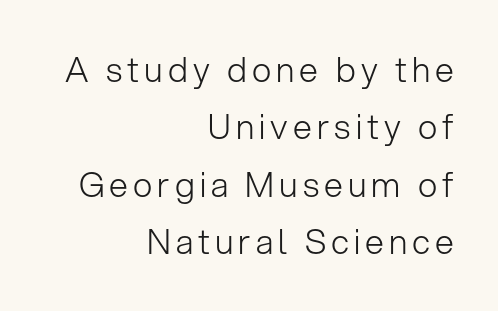
Q: Is the text bold? A: No.
Q: Is the text italic (slanted)? A: No, it is upright.
Q: Is the typeface a serif or a sans-serif typeface? A: Sans-serif.
Q: Is the text underlined? A: No.
Q: How is the paragraph aligned? A: Right-aligned.
Q: Is the spacing between lines tight, normal or loose? A: Normal.
Q: Width (condensed, normal, or wide)? A: Normal.
Q: Stroke contrast? A: Low.
Q: x-height? A: Medium.
Q: Monospaced? A: No.
